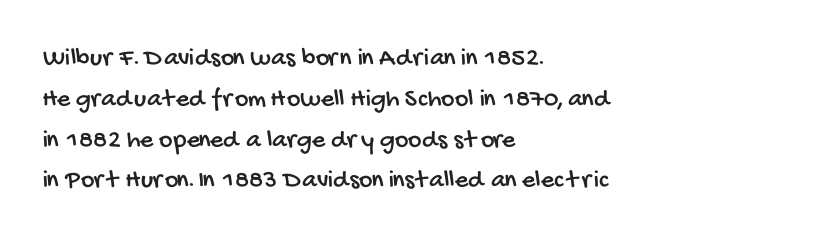
The image shows 26 px text type; set left-aligned, normal line spacing (1.57x), normal letter spacing, not underlined.
